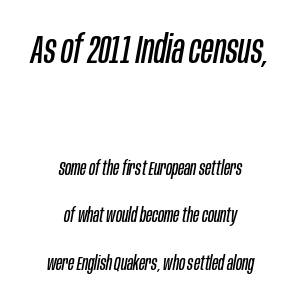
Q: Is the text bold? A: No.
Q: Is the text italic (slanted)? A: Yes, it leans right by about 10 degrees.
Q: Is the text underlined? A: No.
Q: How is the paragraph aligned? A: Centered.
Q: Is the spacing between letters normal or unusually wide? A: Normal.
Q: Is the spacing between lines tight, normal or loose? A: Loose.
Q: Which block of text is set in a larger size, the first (top) or the second (bottom)? A: The first (top) one.
Q: Width (condensed, normal, or wide)? A: Condensed.
Q: Stroke contrast? A: Low.
Q: x-height? A: Large.
Q: Monospaced? A: No.
